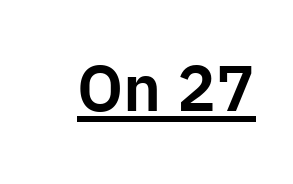
Q: Is the text italic (slanted)? A: No, it is upright.
Q: Is the typeface a serif or a sans-serif typeface? A: Sans-serif.
Q: Is the text underlined? A: Yes.
Q: Is the spacing between letters normal or unusually wide? A: Normal.
Q: Width (condensed, normal, or wide)? A: Normal.
Q: Stroke contrast? A: Low.
Q: x-height? A: Medium.
Q: Monospaced? A: No.
